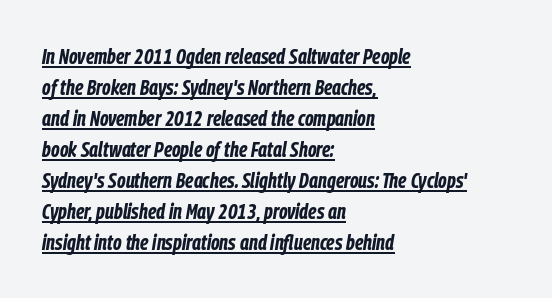
Q: Is the text bold? A: Yes.
Q: Is the text italic (slanted)? A: Yes, it leans right by about 9 degrees.
Q: Is the text underlined? A: Yes.
Q: How is the paragraph aligned? A: Left-aligned.
Q: Is the spacing between letters normal or unusually wide? A: Normal.
Q: Is the spacing between lines tight, normal or loose? A: Normal.
